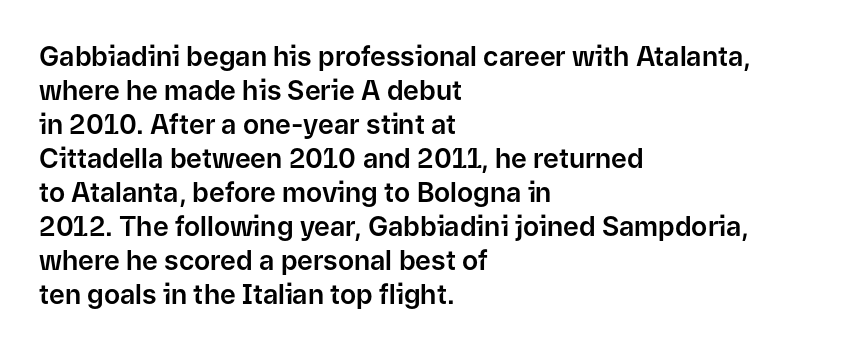
{"italic": "no", "underline": "no", "align": "left", "line_spacing": "normal", "line_spacing_ratio": 1.26, "letter_spacing": "normal", "letter_spacing_em": 0.0, "glyph_px": 27}
